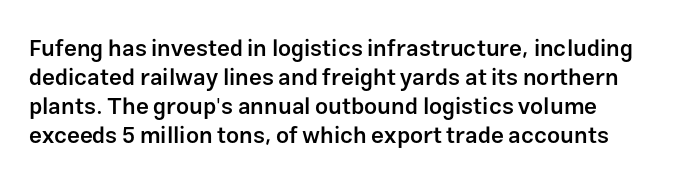
The image shows 23 px text type, upright; set left-aligned, normal line spacing (1.26x), normal letter spacing, not underlined.
